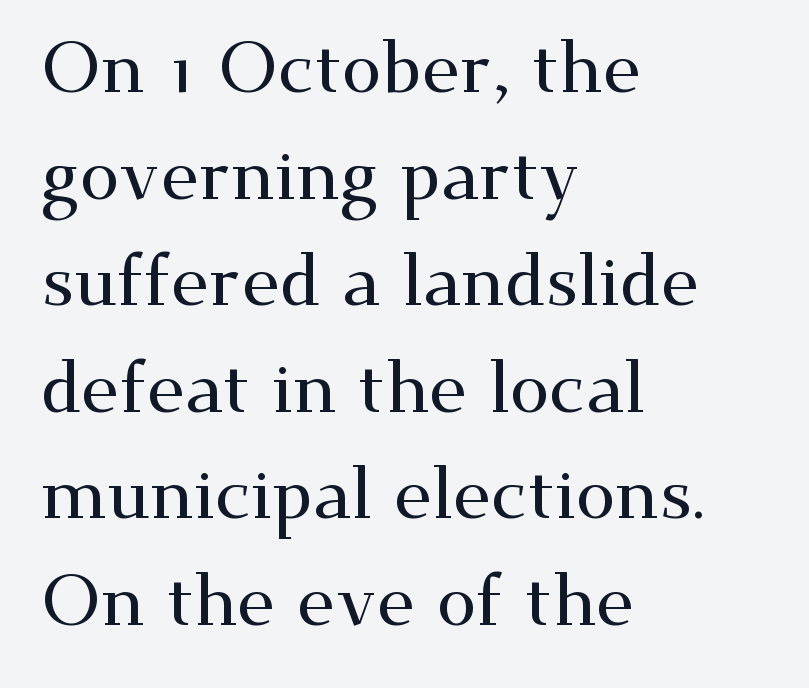
{"serif": "yes", "italic": "no", "width": "wide", "stroke_contrast": "medium", "x_height": "small", "monospaced": "no", "underline": "no", "align": "left", "line_spacing": "normal", "line_spacing_ratio": 1.48, "letter_spacing": "normal", "letter_spacing_em": 0.0, "glyph_px": 72}
